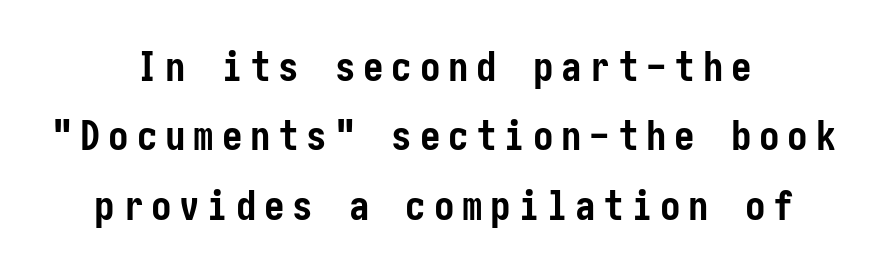
Q: Is the text bold? A: Yes.
Q: Is the text italic (slanted)? A: No, it is upright.
Q: Is the typeface a serif or a sans-serif typeface? A: Sans-serif.
Q: Is the text underlined? A: No.
Q: How is the paragraph aligned? A: Centered.
Q: Is the spacing between lines tight, normal or loose? A: Normal.
Q: Width (condensed, normal, or wide)? A: Condensed.
Q: Stroke contrast? A: Low.
Q: x-height? A: Medium.
